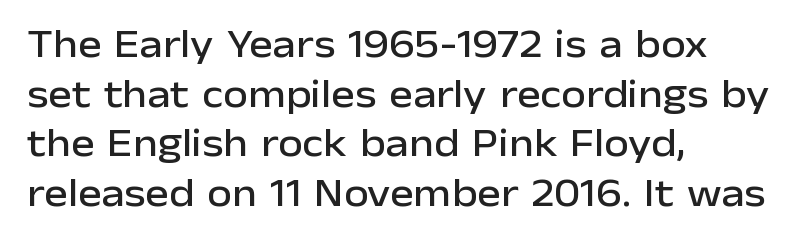
{"serif": "no", "italic": "no", "width": "normal", "stroke_contrast": "low", "x_height": "medium", "monospaced": "no", "underline": "no", "align": "left", "line_spacing_ratio": 1.24, "letter_spacing": "normal", "letter_spacing_em": 0.0, "glyph_px": 40}
